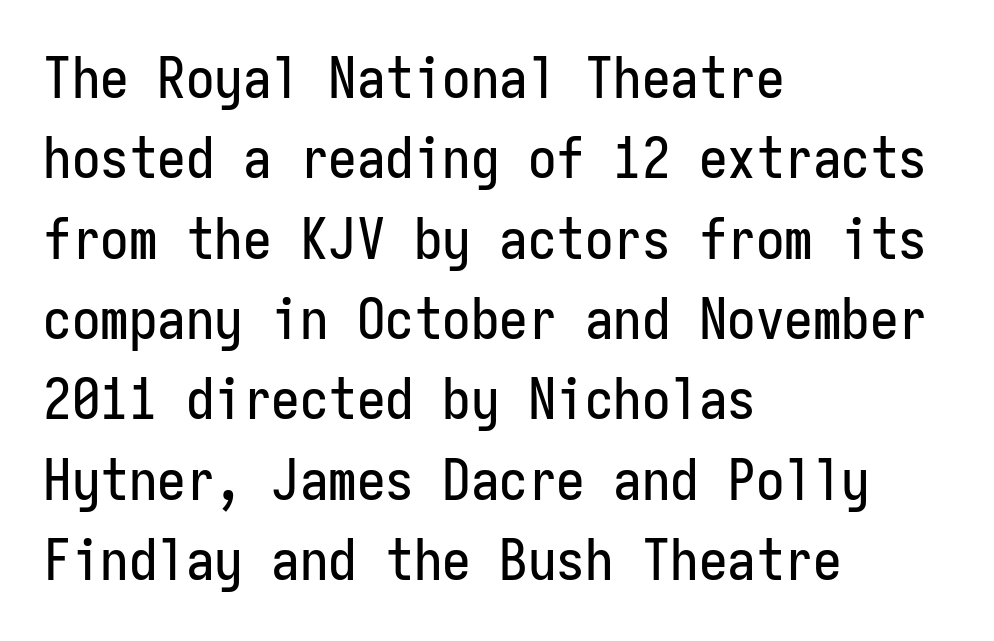
The ragged edge is on the right, which tells us the setting is flush left. Vertical spacing — default. Look at the tracking — it's just the regular setting, nothing added. Here the designer chose a console-style face with uniform glyph widths.
